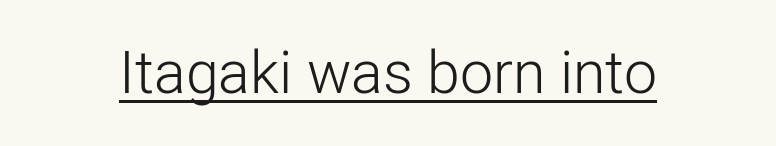
{"serif": "no", "italic": "no", "bold": "no", "weight": "light", "width": "normal", "stroke_contrast": "low", "x_height": "medium", "monospaced": "no", "underline": "yes", "letter_spacing": "normal", "letter_spacing_em": 0.0, "glyph_px": 59}
